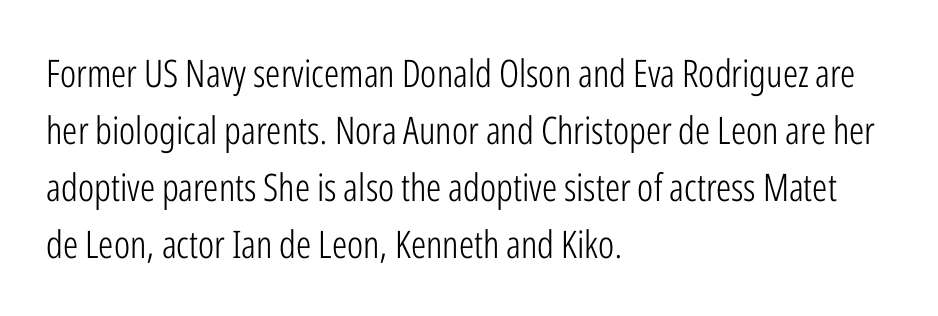
Is the type heavy? It reads as light-to-regular instead. The space between consecutive lines is moderate. Here the designer chose a conventional face with non-uniform glyph widths. Which margin do the lines hug? The left one — the right edge is uneven. Notice how the stems are strictly vertical — no italics here. Unmarked baselines from the first word to the last.
